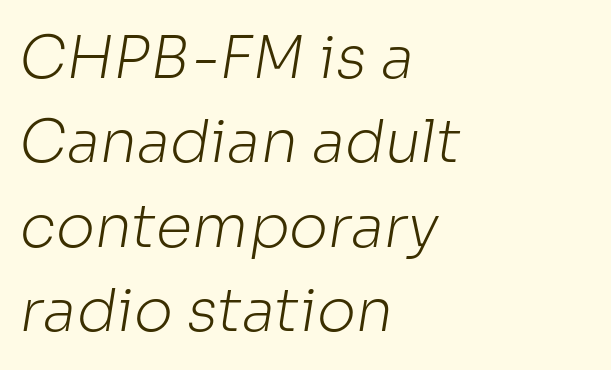
Q: Is the text bold? A: No.
Q: Is the typeface a serif or a sans-serif typeface? A: Sans-serif.
Q: Is the text underlined? A: No.
Q: How is the paragraph aligned? A: Left-aligned.
Q: Is the spacing between letters normal or unusually wide? A: Normal.
Q: Is the spacing between lines tight, normal or loose? A: Normal.
Q: Width (condensed, normal, or wide)? A: Normal.
Q: Stroke contrast? A: Low.
Q: x-height? A: Medium.
Q: Monospaced? A: No.
